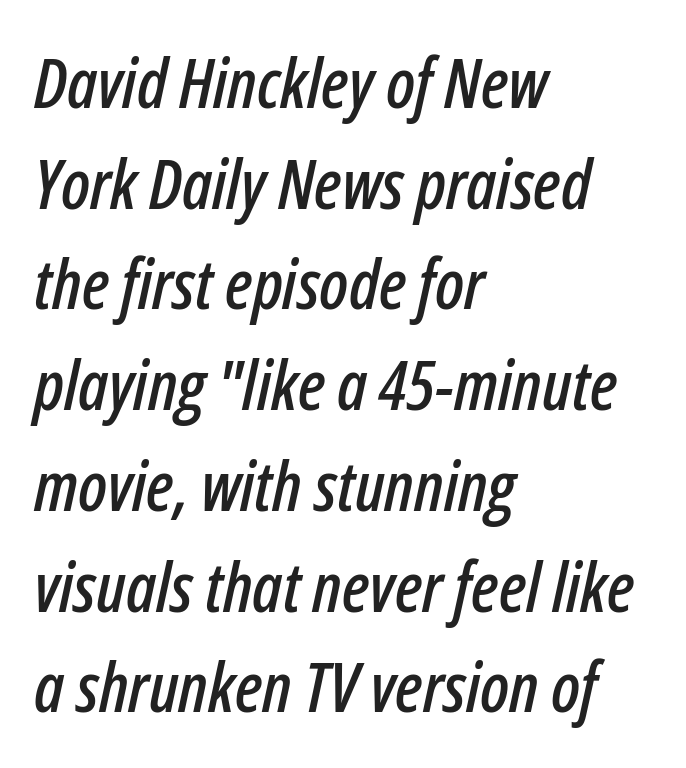
These lines are rendered in a variable-pitch font. The foot of each line stays bare and open. This rendering leaves character spacing at its baseline value. It's the slanting kind of type. One glance says typical: line gaps are just what's usual.
